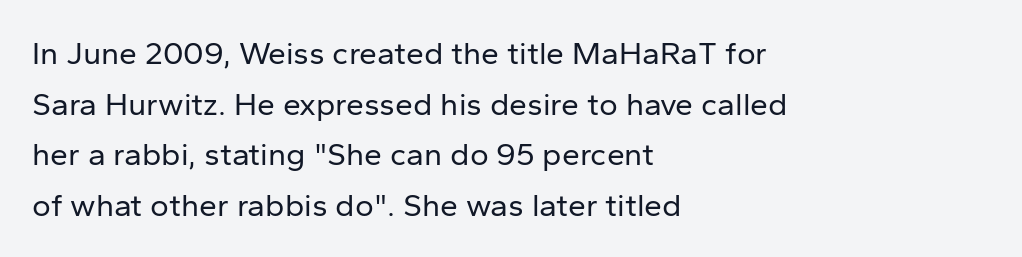
{"serif": "no", "italic": "no", "bold": "no", "weight": "regular", "width": "normal", "stroke_contrast": "low", "x_height": "medium", "monospaced": "no", "underline": "no", "align": "left", "line_spacing": "normal", "line_spacing_ratio": 1.58, "letter_spacing": "normal", "letter_spacing_em": 0.0, "glyph_px": 32}
